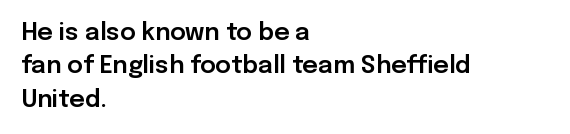
Style check: upright. Bare-footed words on every line. The passage shown has conventional tracking throughout. If you measured baseline to baseline, you'd find a middling distance. A student would call this left alignment; a typographer would say flush left, rag right.
